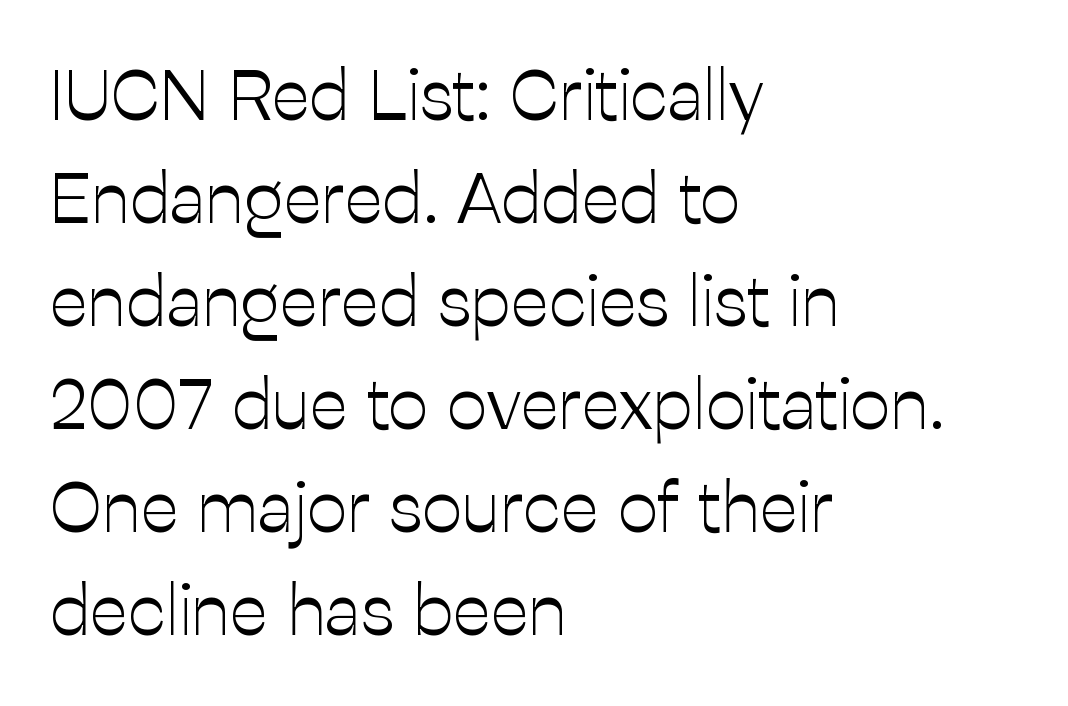
The passage shown is typeset with a sans-serif family. Nothing heavy about these letters — not bold at all. Is the letter spacing exaggerated? No — it looks like the ordinary default. The specimen omits any rule beneath the text block's lines. Every stem runs plumb, perpendicular to the baseline.
